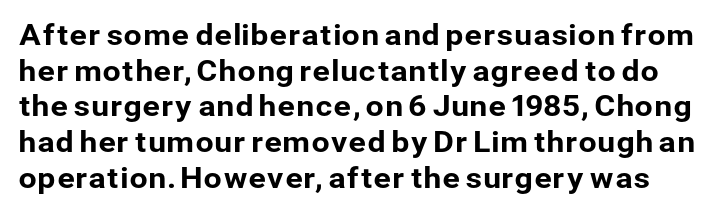
The image shows 29 px sans-serif type, upright; set line spacing 1.23x, normal letter spacing, not underlined; low stroke contrast and a medium x-height.
